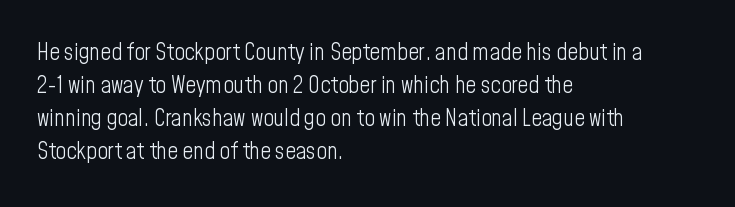
{"italic": "no", "bold": "no", "underline": "no", "align": "left", "line_spacing": "normal", "line_spacing_ratio": 1.44, "letter_spacing": "normal", "letter_spacing_em": 0.0, "glyph_px": 23}
